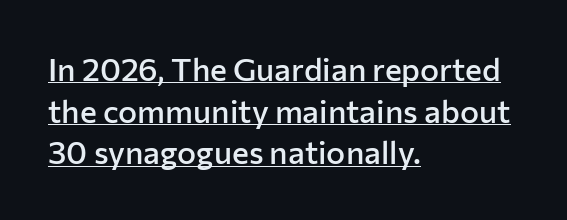
Q: Is the text bold? A: Semi-bold.
Q: Is the text italic (slanted)? A: No, it is upright.
Q: Is the typeface a serif or a sans-serif typeface? A: Sans-serif.
Q: Is the text underlined? A: Yes.
Q: How is the paragraph aligned? A: Left-aligned.
Q: Is the spacing between letters normal or unusually wide? A: Normal.
Q: Is the spacing between lines tight, normal or loose? A: Normal.
Q: Width (condensed, normal, or wide)? A: Normal.
Q: Stroke contrast? A: Low.
Q: x-height? A: Medium.
Q: Monospaced? A: No.
